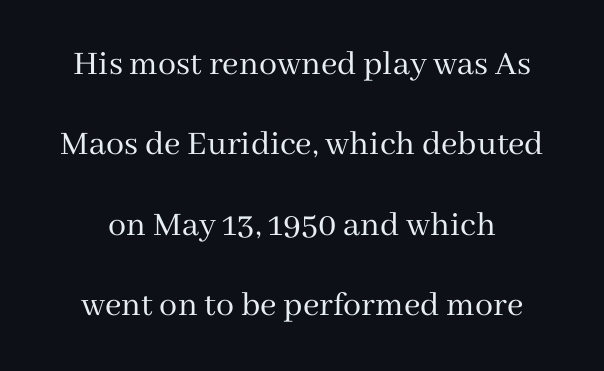
The line-height multiplier appears high, well above default. A clean baseline with only descenders dipping below it. The strokes are not fattened; the text isn't bold. Inter-character spacing is left at the font's built-in metrics. This is the regular roman posture of the typeface. Is this a fixed-width face? No — the glyphs have proportional, varying widths.
